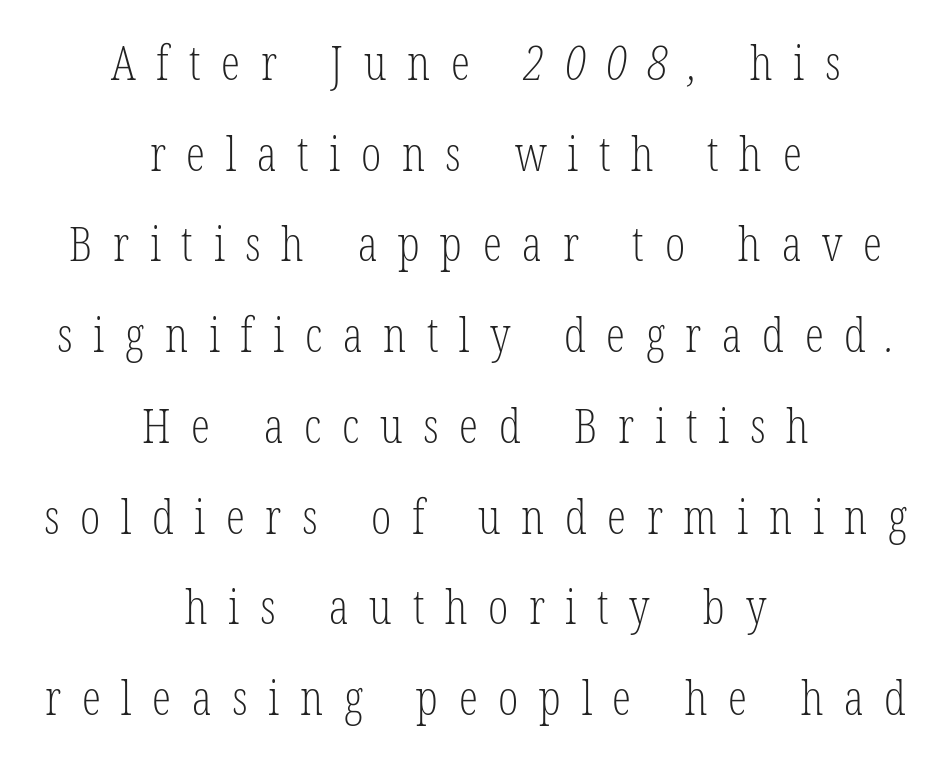
Q: Is the text bold? A: No.
Q: Is the typeface a serif or a sans-serif typeface? A: Serif.
Q: Is the text underlined? A: No.
Q: How is the paragraph aligned? A: Centered.
Q: Is the spacing between letters normal or unusually wide? A: Unusually wide.
Q: Width (condensed, normal, or wide)? A: Condensed.
Q: Stroke contrast? A: Low.
Q: x-height? A: Medium.
Q: Monospaced? A: No.
